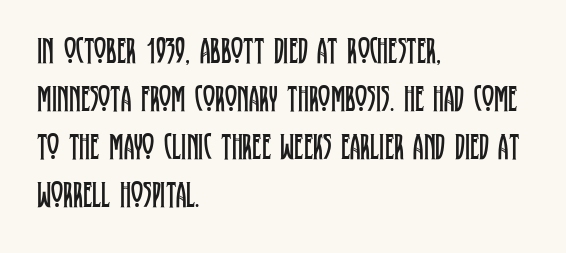
The image shows 37 px regular-weight, condensed serif type, upright; set left-aligned, normal line spacing (1.3x), normal letter spacing, not underlined; low stroke contrast and a large x-height.
